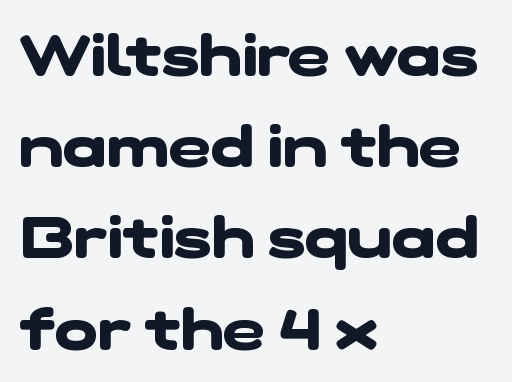
{"serif": "no", "bold": "yes", "weight": "heavy", "width": "wide", "stroke_contrast": "low", "x_height": "medium", "monospaced": "no", "underline": "no", "align": "left", "line_spacing": "normal", "line_spacing_ratio": 1.6, "letter_spacing": "normal", "letter_spacing_em": 0.0, "glyph_px": 57}
